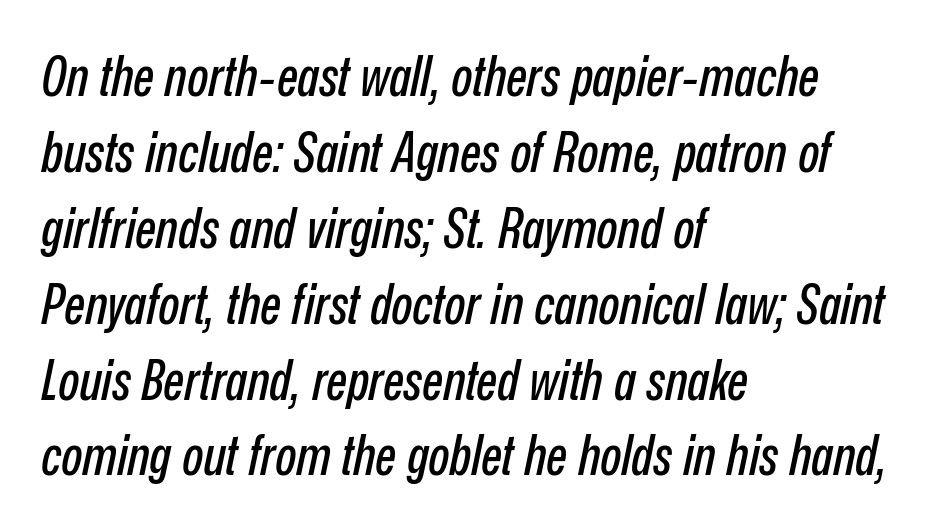
Q: Is the text italic (slanted)? A: Yes, it leans right by about 12 degrees.
Q: Is the text underlined? A: No.
Q: How is the paragraph aligned? A: Left-aligned.
Q: Is the spacing between letters normal or unusually wide? A: Normal.
Q: Is the spacing between lines tight, normal or loose? A: Normal.
Q: Width (condensed, normal, or wide)? A: Condensed.
Q: Stroke contrast? A: Low.
Q: x-height? A: Medium.
Q: Monospaced? A: No.
